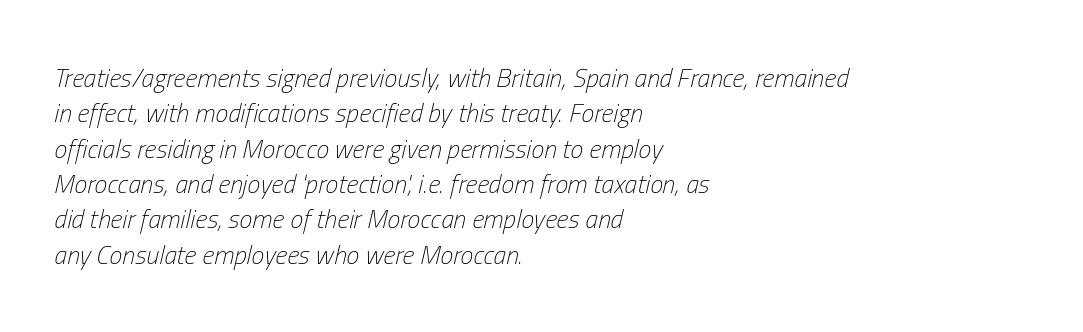
This block has exactly the height ordinary leading produces. One-word summary of the alignment: left. Emphasis-style slanted type is in use. On a weight scale, this lands at 450 or below. How are the letters spaced? Ordinarily, with no added tracking.
